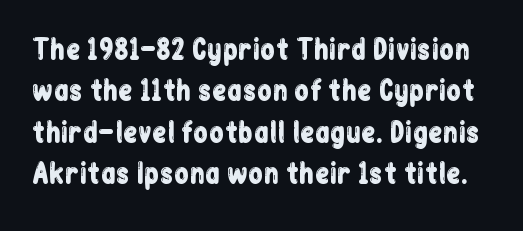
The image shows 27 px text type, upright; set normal line spacing (1.53x), normal letter spacing, not underlined.
